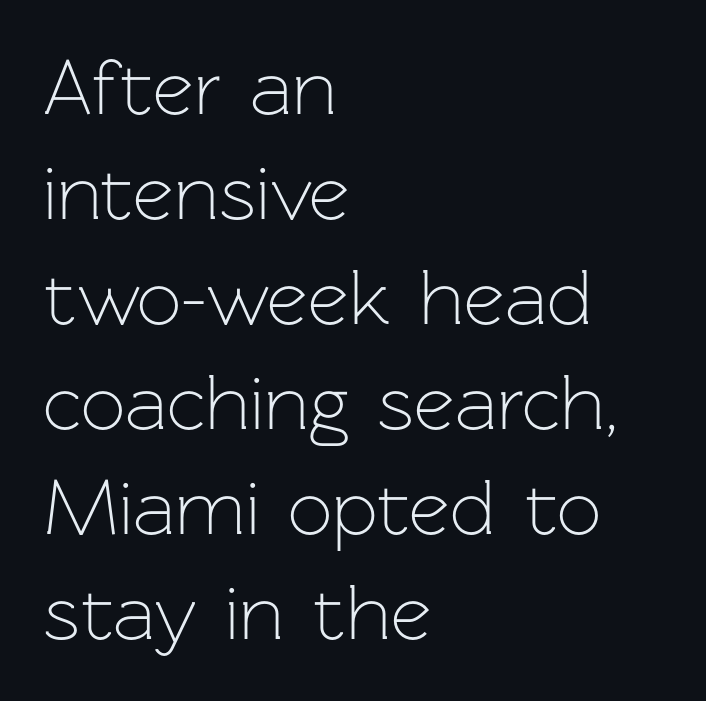
{"serif": "no", "italic": "no", "bold": "no", "weight": "light", "width": "normal", "stroke_contrast": "low", "x_height": "medium", "monospaced": "no", "underline": "no", "align": "left", "line_spacing": "normal", "line_spacing_ratio": 1.33, "letter_spacing": "normal", "letter_spacing_em": 0.0, "glyph_px": 79}
